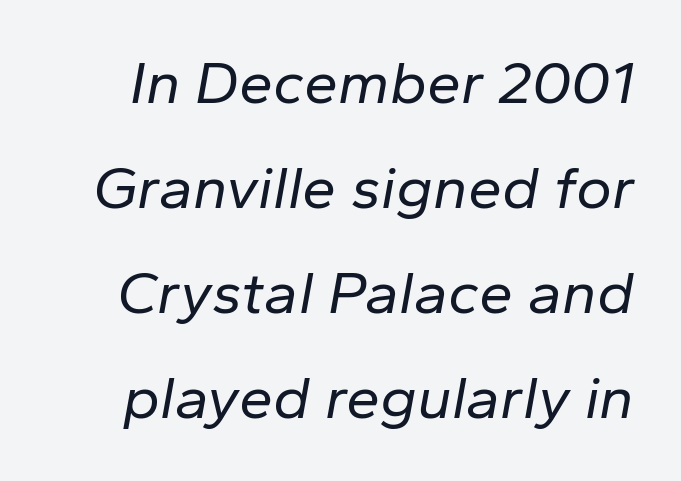
{"italic": "yes", "lean": "right", "slant_degrees": 10, "bold": "no", "weight": "regular", "width": "normal", "stroke_contrast": "low", "x_height": "medium", "monospaced": "no", "underline": "no", "line_spacing_ratio": 1.72, "letter_spacing": "normal", "letter_spacing_em": 0.0, "glyph_px": 61}
